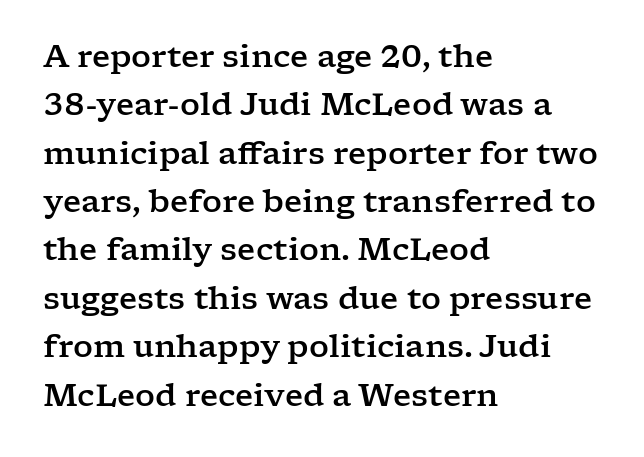
The image shows 31 px wide serif type, upright; set left-aligned, normal line spacing (1.56x), normal letter spacing, not underlined; low stroke contrast and a medium x-height.
